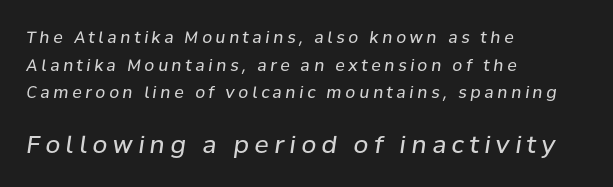
The image shows 24 px text type, italic (leaning right); set left-aligned, line spacing 1.72x, unusually wide letter spacing (+0.23 em), not underlined; the second (bottom) block is 1.5x larger.
